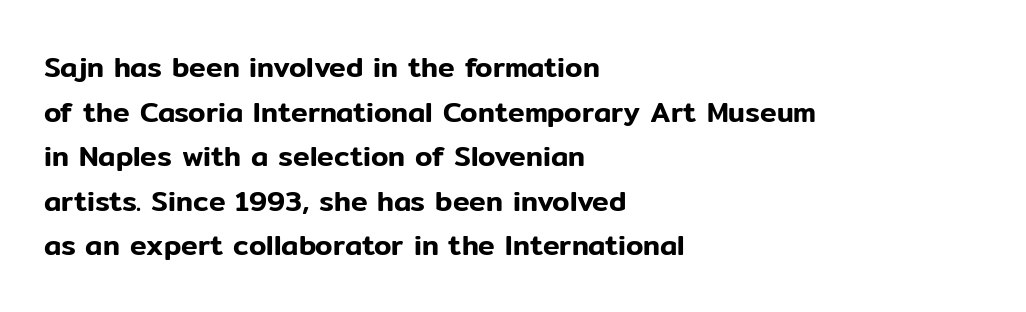
The passage shown is typed in a proportional face where columns would drift. The letters sit at their default tracking, neither squeezed nor spread. This is roman type, the default non-slanted kind. Every row of glyphs begins at an identical x-position on the left.
